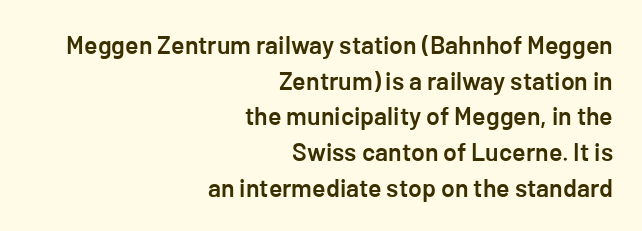
The image shows 25 px text type, upright; set right-aligned, normal line spacing (1.43x), normal letter spacing, not underlined.
